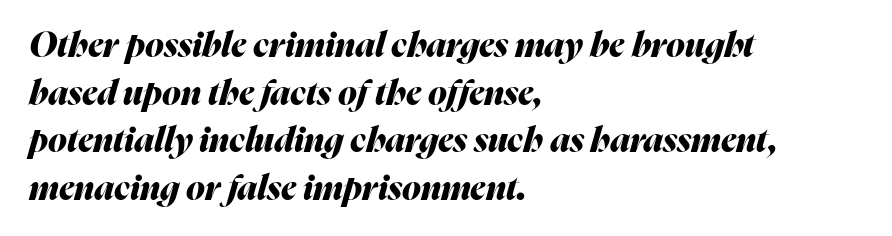
The image shows 34 px heavy type, italic (leaning right); set left-aligned, normal line spacing (1.4x), normal letter spacing, not underlined; medium stroke contrast and a medium x-height.
